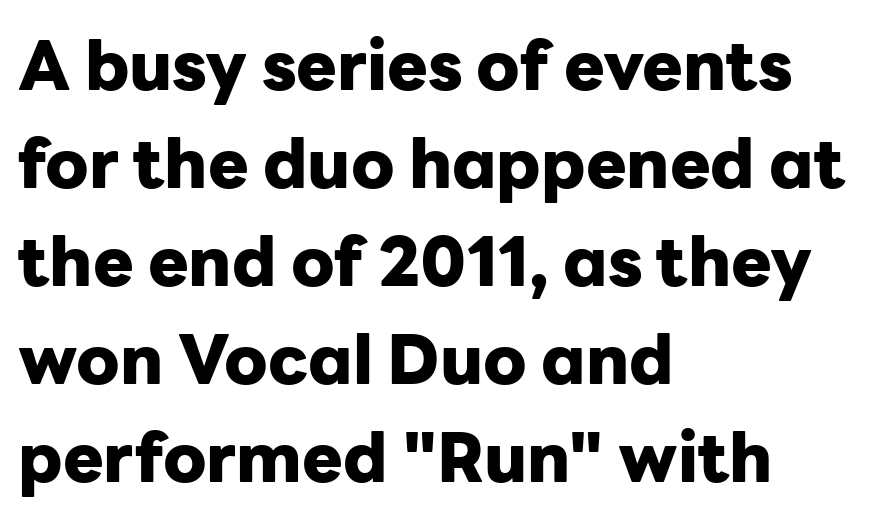
{"serif": "no", "italic": "no", "bold": "yes", "weight": "heavy", "width": "normal", "stroke_contrast": "low", "x_height": "medium", "monospaced": "no", "underline": "no", "align": "left", "line_spacing": "normal", "line_spacing_ratio": 1.44, "letter_spacing": "normal", "letter_spacing_em": 0.0, "glyph_px": 68}
